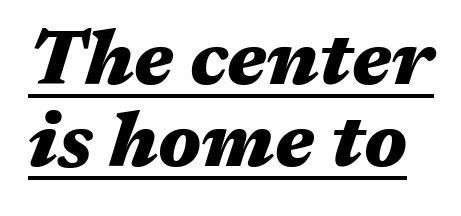
{"italic": "yes", "lean": "right", "slant_degrees": 17, "bold": "yes", "weight": "heavy", "width": "wide", "stroke_contrast": "medium", "x_height": "medium", "monospaced": "no", "underline": "yes", "line_spacing": "tight", "line_spacing_ratio": 1.08, "letter_spacing": "normal", "letter_spacing_em": 0.0, "glyph_px": 76}
